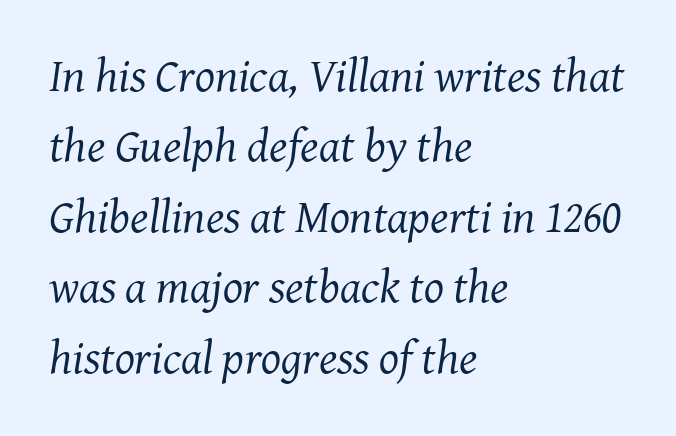
The image shows 47 px regular-weight serif type, italic (leaning right); set left-aligned, normal line spacing (1.5x), normal letter spacing, not underlined; medium stroke contrast and a medium x-height.
